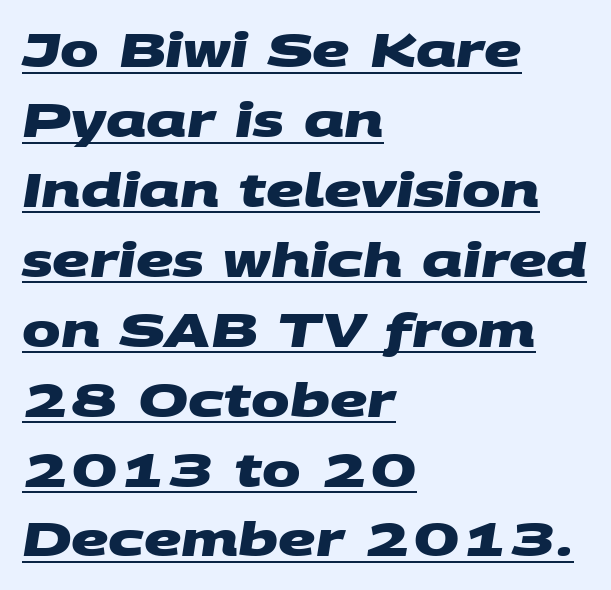
Q: Is the text bold? A: Yes.
Q: Is the typeface a serif or a sans-serif typeface? A: Sans-serif.
Q: Is the text underlined? A: Yes.
Q: How is the paragraph aligned? A: Left-aligned.
Q: Is the spacing between letters normal or unusually wide? A: Normal.
Q: Is the spacing between lines tight, normal or loose? A: Normal.
Q: Width (condensed, normal, or wide)? A: Wide.
Q: Stroke contrast? A: Medium.
Q: x-height? A: Large.
Q: Monospaced? A: No.
